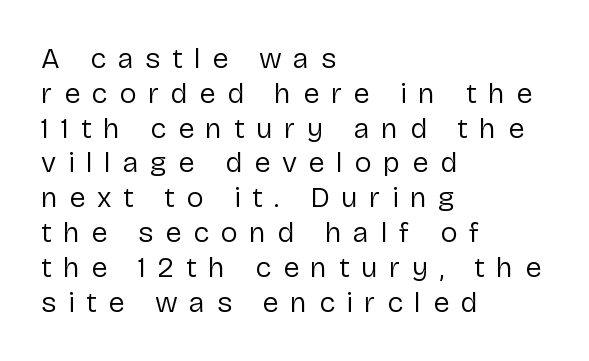
Q: Is the text bold? A: No.
Q: Is the text italic (slanted)? A: No, it is upright.
Q: Is the typeface a serif or a sans-serif typeface? A: Sans-serif.
Q: Is the text underlined? A: No.
Q: How is the paragraph aligned? A: Left-aligned.
Q: Is the spacing between letters normal or unusually wide? A: Unusually wide.
Q: Width (condensed, normal, or wide)? A: Normal.
Q: Stroke contrast? A: Low.
Q: x-height? A: Medium.
Q: Monospaced? A: No.
